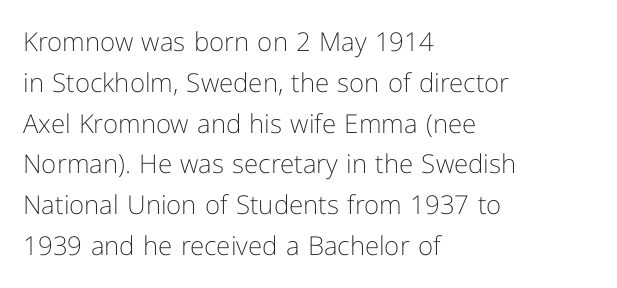
Q: Is the text bold? A: No.
Q: Is the text italic (slanted)? A: No, it is upright.
Q: Is the text underlined? A: No.
Q: How is the paragraph aligned? A: Left-aligned.
Q: Is the spacing between letters normal or unusually wide? A: Normal.
Q: Is the spacing between lines tight, normal or loose? A: Normal.
